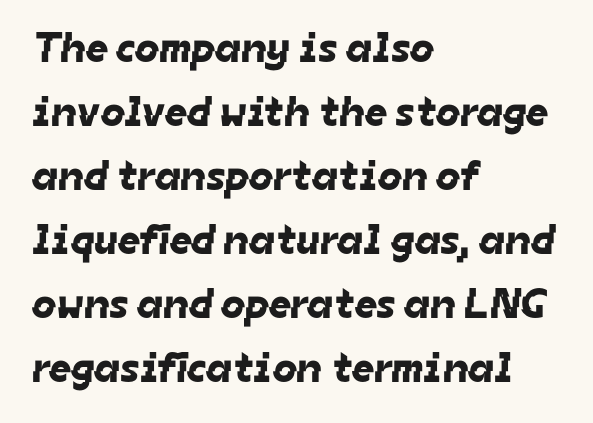
Compared with a centered layout, this one pins lines to the left instead. The rendering uses natural spacing where letterforms have individual widths. The rendering shows plain stroke endings on the letterforms — a sans-serif design. Vertical spacing — default.
